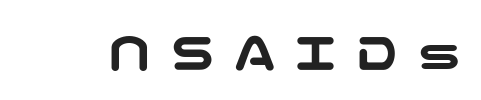
The image shows 57 px wide sans-serif type, upright; set unusually wide letter spacing (+0.35 em), not underlined; low stroke contrast and a medium x-height.
